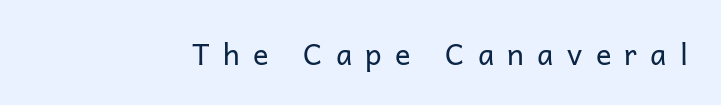
Here the designer chose a conventional face with non-uniform glyph widths. The horizontal fit of the characters is loose and conspicuously gappy. Beneath every word, the page is bare. You can tell it's not italic because the verticals are truly vertical. Is this a heavy cut? Hardly; it is regular or lighter.
